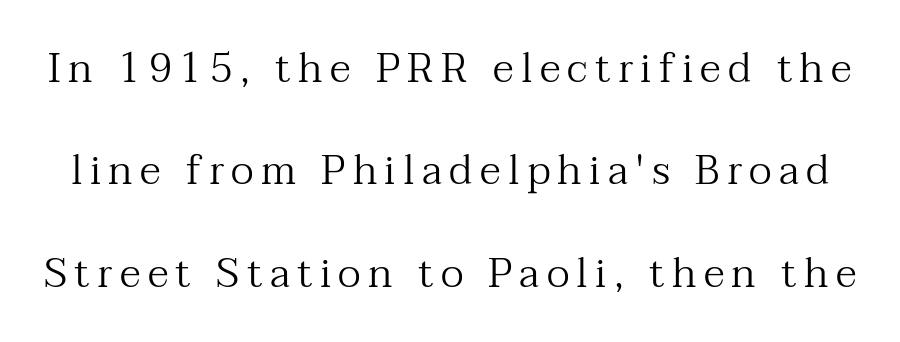
This rendering features lettering with no underline. Successive baselines arrive slowly, with a big drop between each. Varying glyph widths throughout — classic text-font behaviour. Upright lettering throughout. The letterforms sit at book weight or below.
